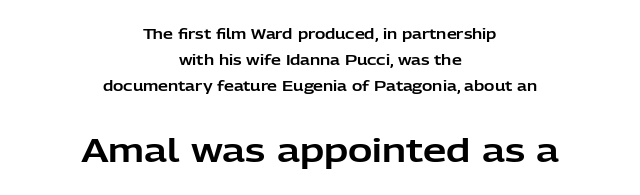
{"serif": "no", "italic": "no", "width": "normal", "stroke_contrast": "low", "x_height": "medium", "monospaced": "no", "underline": "no", "align": "center", "line_spacing_ratio": 1.87, "letter_spacing": "normal", "letter_spacing_em": 0.0, "larger_block": "second", "size_ratio": 2.36, "glyph_px": 33}
